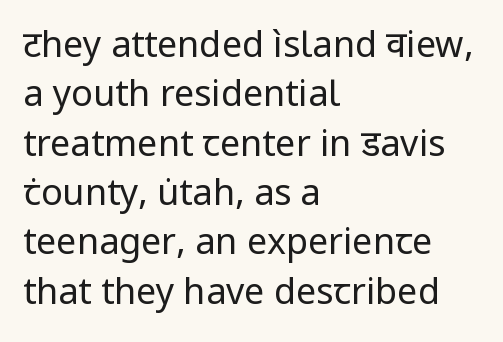
Q: Is the text bold? A: No.
Q: Is the text italic (slanted)? A: No, it is upright.
Q: Is the typeface a serif or a sans-serif typeface? A: Sans-serif.
Q: Is the text underlined? A: No.
Q: How is the paragraph aligned? A: Left-aligned.
Q: Is the spacing between letters normal or unusually wide? A: Normal.
Q: Is the spacing between lines tight, normal or loose? A: Normal.
Q: Width (condensed, normal, or wide)? A: Normal.
Q: Stroke contrast? A: Low.
Q: x-height? A: Medium.
Q: Monospaced? A: No.
